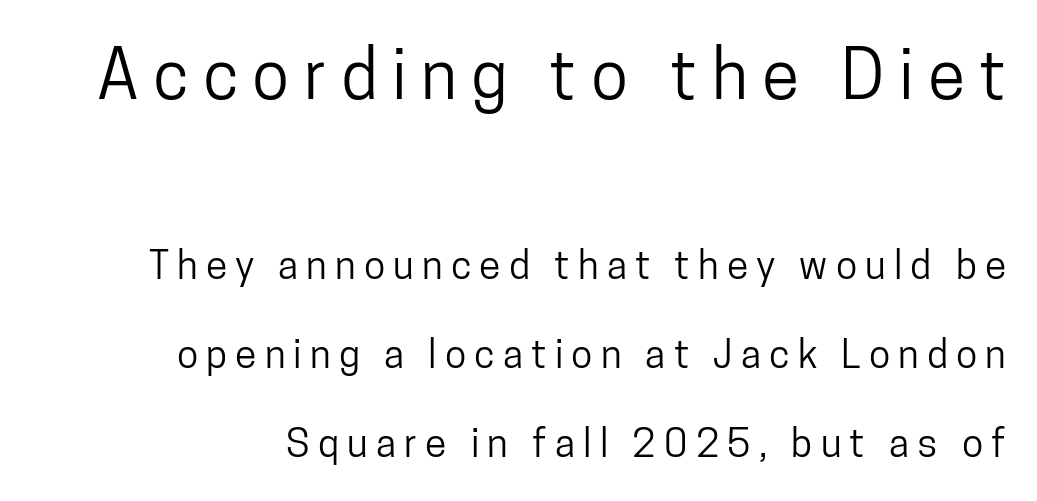
{"serif": "no", "italic": "no", "width": "condensed", "stroke_contrast": "low", "x_height": "medium", "monospaced": "no", "underline": "no", "line_spacing": "loose", "line_spacing_ratio": 2.28, "letter_spacing": "wide", "letter_spacing_em": 0.21, "larger_block": "first", "size_ratio": 1.74, "glyph_px": 68}
